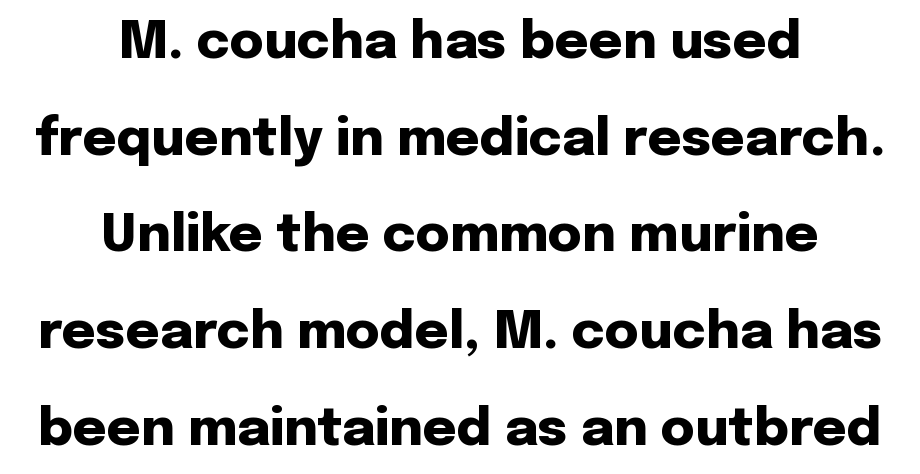
The image shows 52 px heavy sans-serif type, upright; set centered, line spacing 1.86x, normal letter spacing, not underlined; low stroke contrast and a medium x-height.
